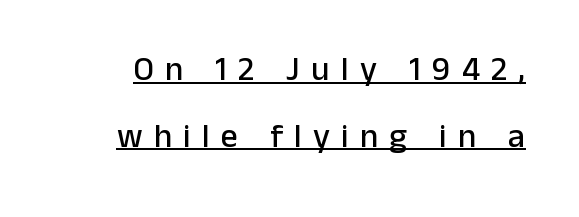
{"serif": "no", "italic": "no", "width": "normal", "stroke_contrast": "low", "x_height": "medium", "monospaced": "no", "underline": "yes", "line_spacing": "loose", "line_spacing_ratio": 1.96, "letter_spacing": "wide", "letter_spacing_em": 0.33, "glyph_px": 34}
